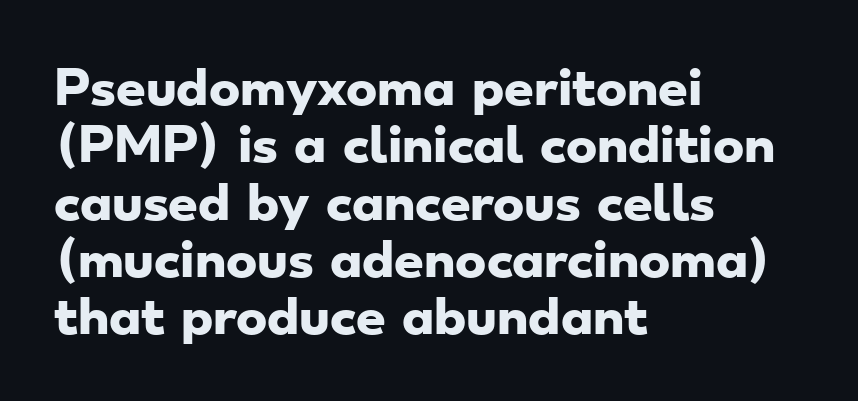
Look at the stroke-to-counter ratio: heavy, a bold. The letters sit at their default tracking, neither squeezed nor spread. Descenders hang freely into open space. These lines are set flush left with a ragged right edge.
